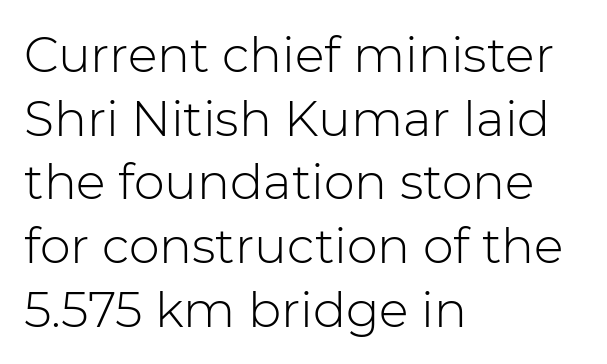
Q: Is the text bold? A: No.
Q: Is the text italic (slanted)? A: No, it is upright.
Q: Is the typeface a serif or a sans-serif typeface? A: Sans-serif.
Q: Is the text underlined? A: No.
Q: How is the paragraph aligned? A: Left-aligned.
Q: Is the spacing between letters normal or unusually wide? A: Normal.
Q: Is the spacing between lines tight, normal or loose? A: Normal.
Q: Width (condensed, normal, or wide)? A: Normal.
Q: Stroke contrast? A: Low.
Q: x-height? A: Medium.
Q: Monospaced? A: No.
